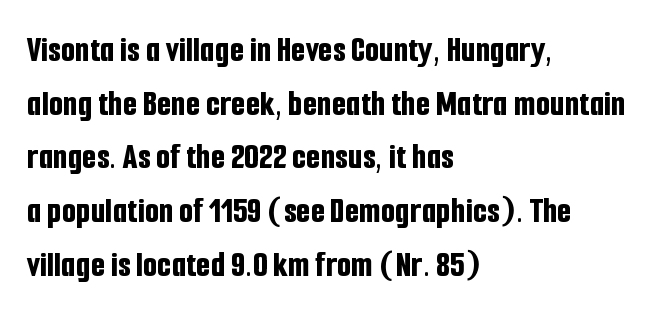
Q: Is the text bold? A: Yes.
Q: Is the text italic (slanted)? A: No, it is upright.
Q: Is the typeface a serif or a sans-serif typeface? A: Sans-serif.
Q: Is the text underlined? A: No.
Q: How is the paragraph aligned? A: Left-aligned.
Q: Is the spacing between letters normal or unusually wide? A: Normal.
Q: Is the spacing between lines tight, normal or loose? A: Normal.
Q: Width (condensed, normal, or wide)? A: Condensed.
Q: Stroke contrast? A: Low.
Q: x-height? A: Medium.
Q: Monospaced? A: No.
